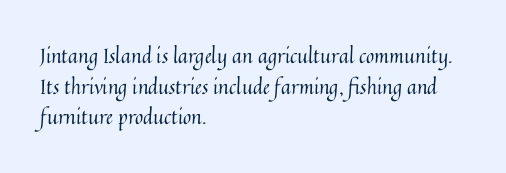
Q: Is the text bold? A: No.
Q: Is the text underlined? A: No.
Q: How is the paragraph aligned? A: Left-aligned.
Q: Is the spacing between letters normal or unusually wide? A: Normal.
Q: Is the spacing between lines tight, normal or loose? A: Normal.
